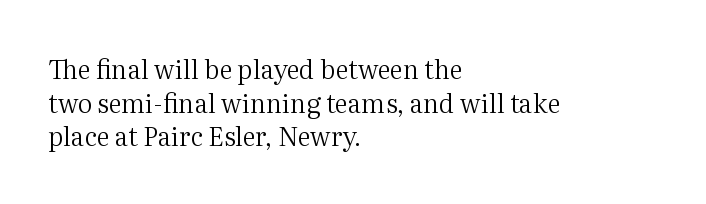
Interline gaps are of average width in this sample. In terms of posture, this sample is upright. Teacher's note: observe the even left margin — that is flush-left alignment. The cut favours lightness, reaching ordinary text weight at its darkest.
